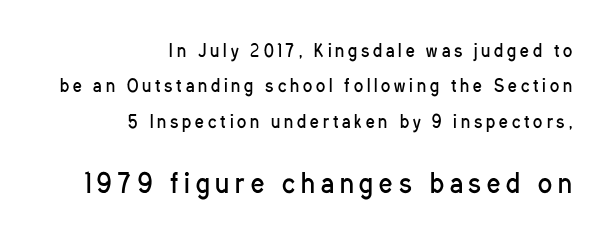
The image shows 26 px text type, upright; set right-aligned, loose line spacing (2.08x), unusually wide letter spacing (+0.23 em), not underlined; the second (bottom) block is 1.53x larger.
